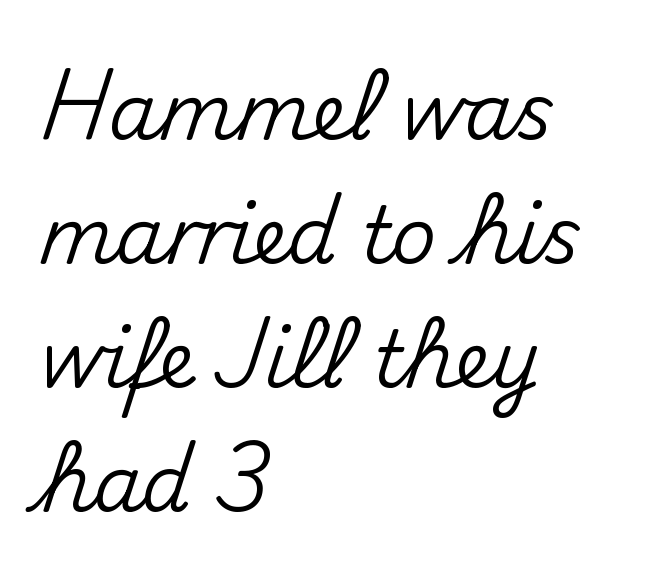
The image shows 78 px sans-serif type; set left-aligned, normal line spacing (1.59x), normal letter spacing, not underlined; medium stroke contrast and a small x-height.
